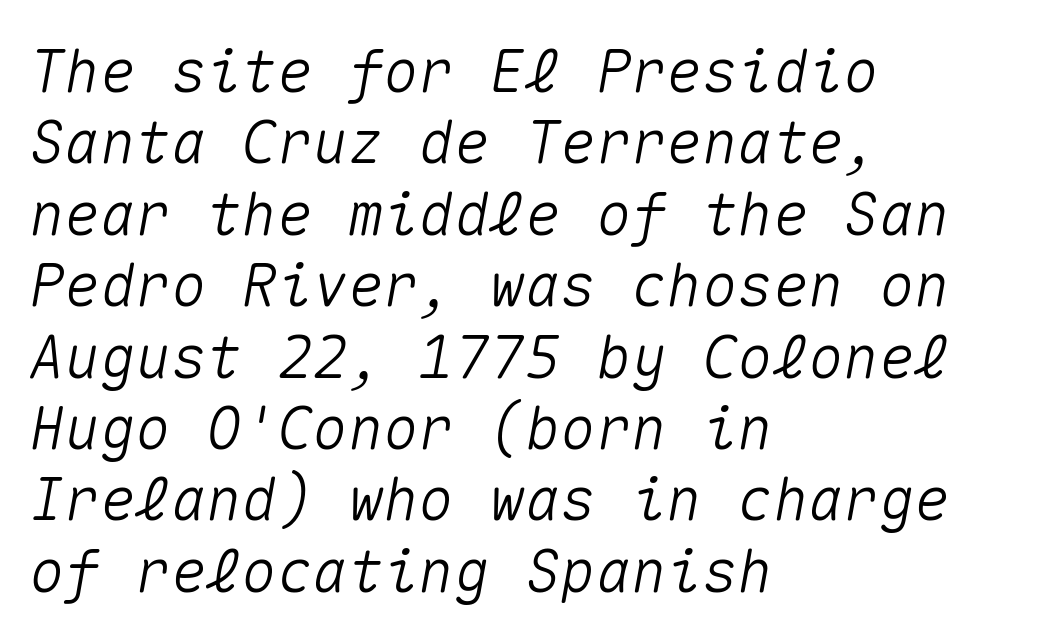
Words appear dense and cohesive because spacing is normal. You could count columns in this text — the font is strictly monospaced. In terms of posture, this sample is oblique. All the whitespace from short lines collects on the right.
